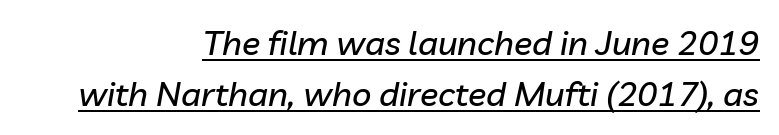
{"italic": "yes", "lean": "right", "slant_degrees": 10, "width": "normal", "stroke_contrast": "low", "x_height": "medium", "monospaced": "no", "underline": "yes", "align": "right", "line_spacing": "normal", "line_spacing_ratio": 1.5, "letter_spacing": "normal", "letter_spacing_em": 0.0, "glyph_px": 34}
